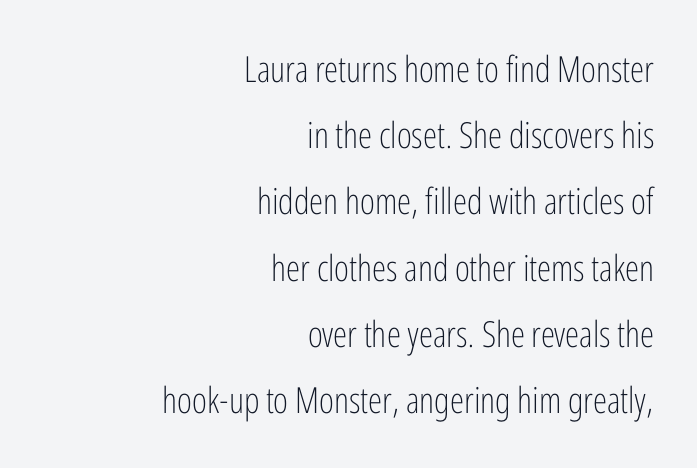
Q: Is the text bold? A: No.
Q: Is the text italic (slanted)? A: No, it is upright.
Q: Is the typeface a serif or a sans-serif typeface? A: Sans-serif.
Q: Is the text underlined? A: No.
Q: How is the paragraph aligned? A: Right-aligned.
Q: Is the spacing between letters normal or unusually wide? A: Normal.
Q: Width (condensed, normal, or wide)? A: Condensed.
Q: Stroke contrast? A: Low.
Q: x-height? A: Medium.
Q: Monospaced? A: No.
